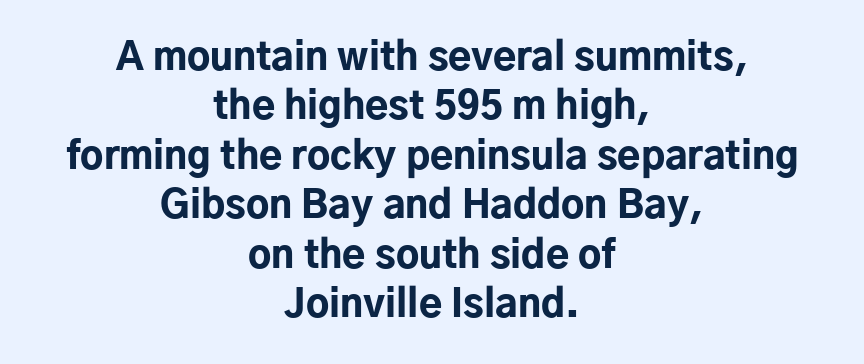
Anything drawn beneath the words? Only blank space. Grotesque or geometric, the face here clearly has no serifs. Posture: upright roman. Does extra space separate the letters? No, they use regular spacing. A dark, heavy texture on the line: the type is bold.
